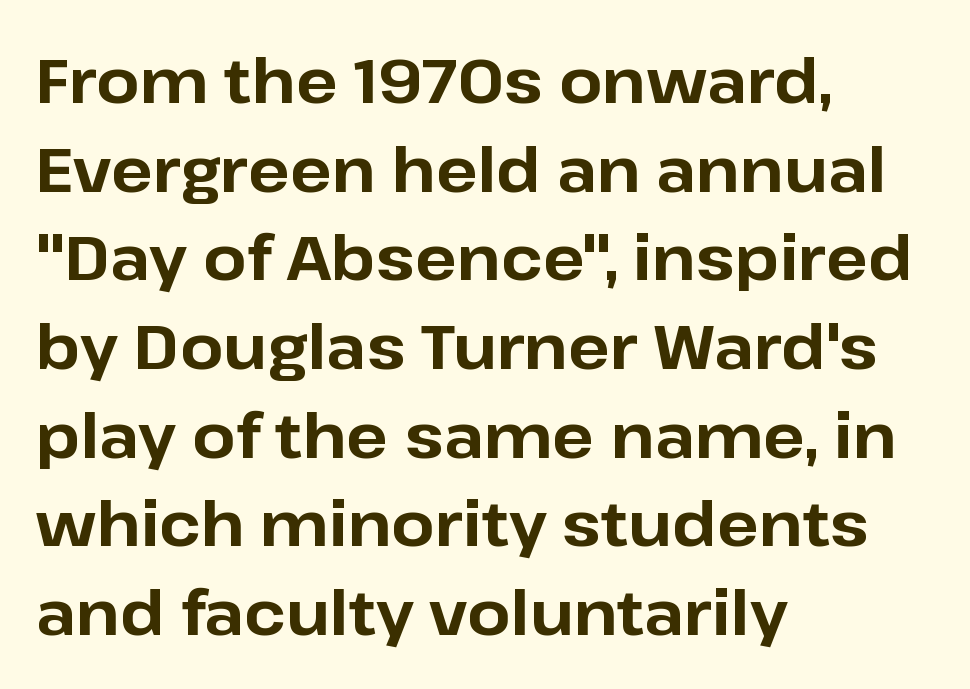
Q: Is the text bold? A: Yes.
Q: Is the text italic (slanted)? A: No, it is upright.
Q: Is the typeface a serif or a sans-serif typeface? A: Sans-serif.
Q: Is the text underlined? A: No.
Q: How is the paragraph aligned? A: Left-aligned.
Q: Is the spacing between letters normal or unusually wide? A: Normal.
Q: Is the spacing between lines tight, normal or loose? A: Normal.
Q: Width (condensed, normal, or wide)? A: Normal.
Q: Stroke contrast? A: Low.
Q: x-height? A: Medium.
Q: Monospaced? A: No.
